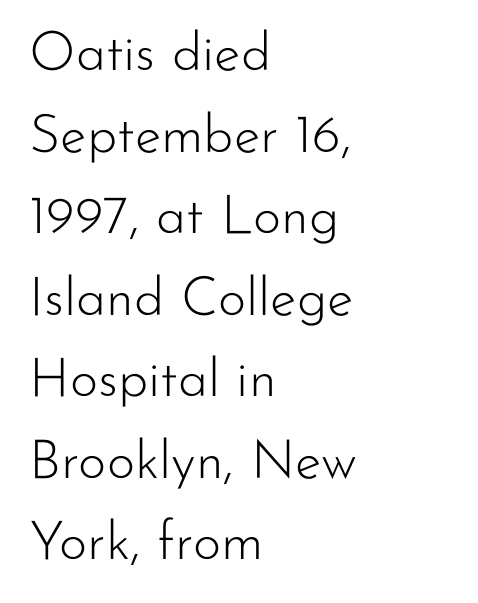
{"serif": "no", "italic": "no", "bold": "no", "weight": "light", "width": "normal", "stroke_contrast": "low", "x_height": "small", "monospaced": "no", "underline": "no", "align": "left", "line_spacing": "normal", "line_spacing_ratio": 1.51, "letter_spacing": "normal", "letter_spacing_em": 0.0, "glyph_px": 54}
